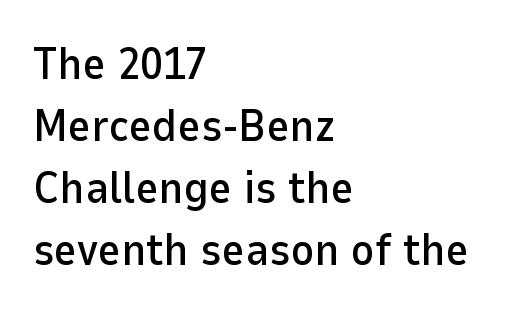
Q: Is the text italic (slanted)? A: No, it is upright.
Q: Is the typeface a serif or a sans-serif typeface? A: Sans-serif.
Q: Is the text underlined? A: No.
Q: How is the paragraph aligned? A: Left-aligned.
Q: Is the spacing between letters normal or unusually wide? A: Normal.
Q: Is the spacing between lines tight, normal or loose? A: Normal.
Q: Width (condensed, normal, or wide)? A: Normal.
Q: Stroke contrast? A: Low.
Q: x-height? A: Medium.
Q: Monospaced? A: No.
